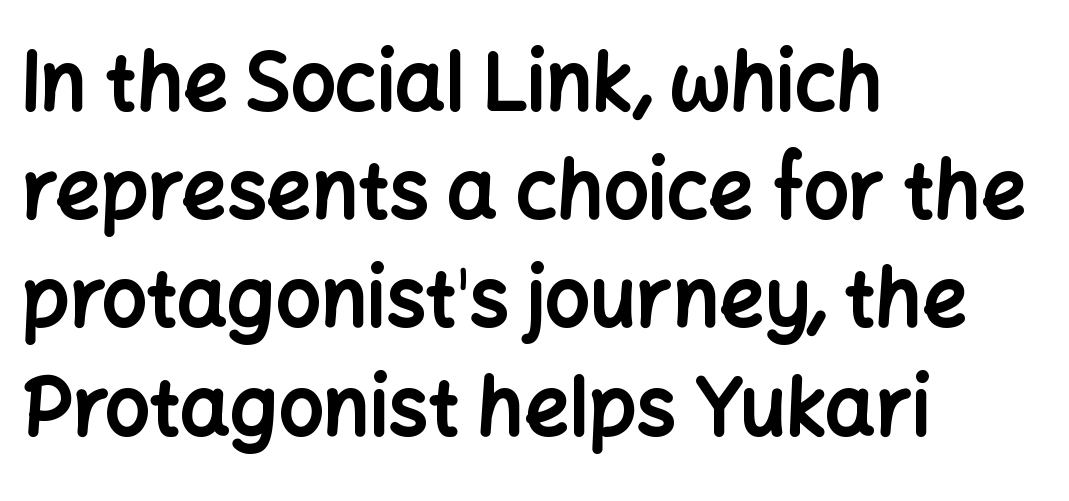
Here the designer chose a conventional face with non-uniform glyph widths. The characters display no serif detailing; their extremities are plain. Clear beneath every line of the passage. The face used here has the dense, thick strokes of a bold.
